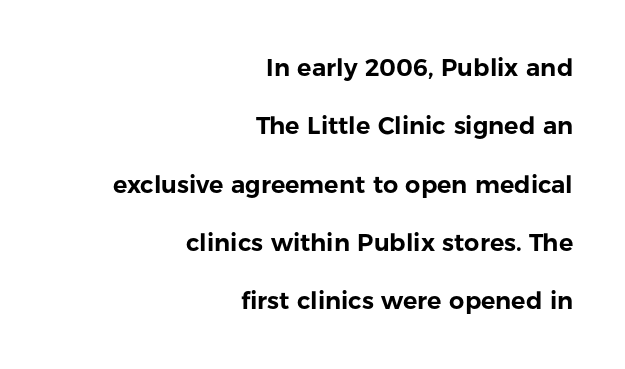
Horizontal alignment here is rightward, an uncommon choice for prose. Summary of vertical rhythm: relaxed, with wide interline spacing. Tracking here is standard; glyphs follow each other at the usual distance. It's the straight-up-and-down kind of type. The space beneath each line is pristine and unruled.
